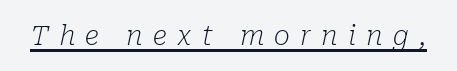
Q: Is the text bold? A: No.
Q: Is the text italic (slanted)? A: Yes, it leans right by about 10 degrees.
Q: Is the text underlined? A: Yes.
Q: Is the spacing between letters normal or unusually wide? A: Unusually wide.
